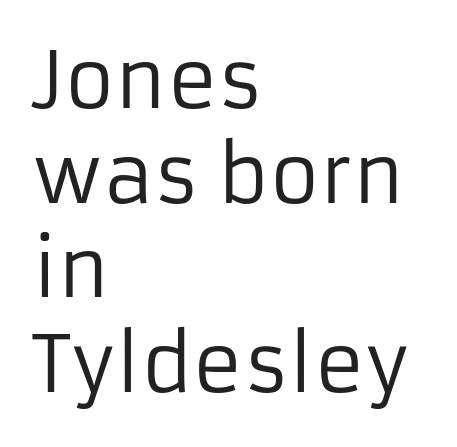
Caption: standard tracking, unaltered. Do the letters lean? They stand straight. The face used here is proportionally spaced, like ordinary book or web type. This reads as an unemphasized weight, regular at the heaviest. Font category for this specimen: sans-serif. Type without underlining.
